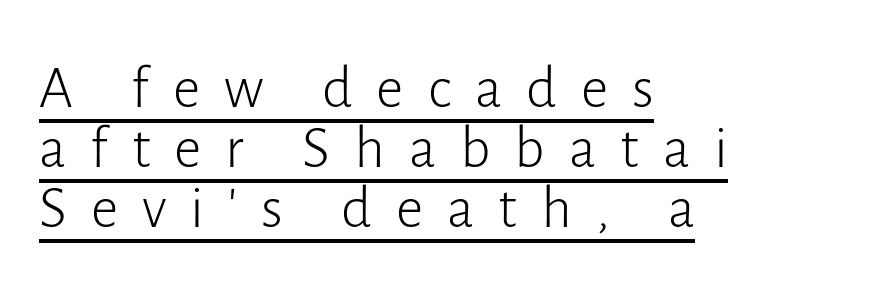
The image shows 60 px light sans-serif type, upright; set left-aligned, tight line spacing (1.0x), unusually wide letter spacing (+0.4 em), underlined; low stroke contrast and a medium x-height.
